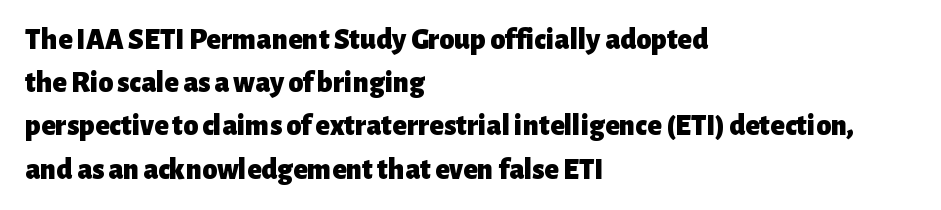
The image shows 30 px heavy sans-serif type, upright; set left-aligned, normal line spacing (1.44x), normal letter spacing, not underlined; low stroke contrast and a medium x-height.
